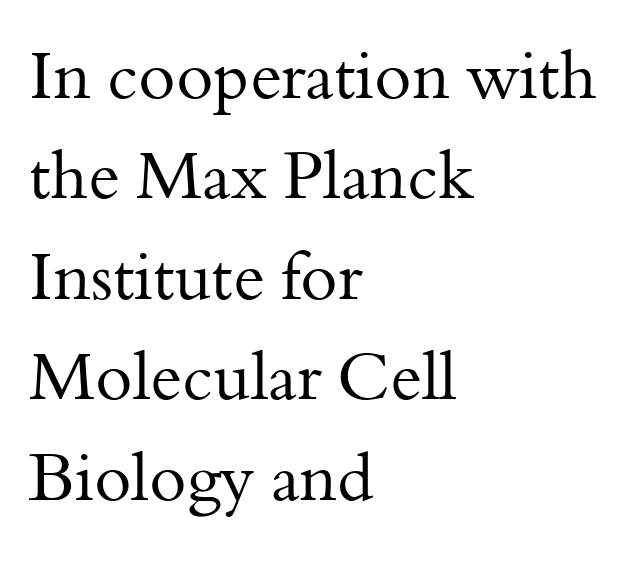
Q: Is the text bold? A: No.
Q: Is the text italic (slanted)? A: No, it is upright.
Q: Is the typeface a serif or a sans-serif typeface? A: Serif.
Q: Is the text underlined? A: No.
Q: How is the paragraph aligned? A: Left-aligned.
Q: Is the spacing between letters normal or unusually wide? A: Normal.
Q: Is the spacing between lines tight, normal or loose? A: Normal.
Q: Width (condensed, normal, or wide)? A: Normal.
Q: Stroke contrast? A: Medium.
Q: x-height? A: Small.
Q: Monospaced? A: No.
